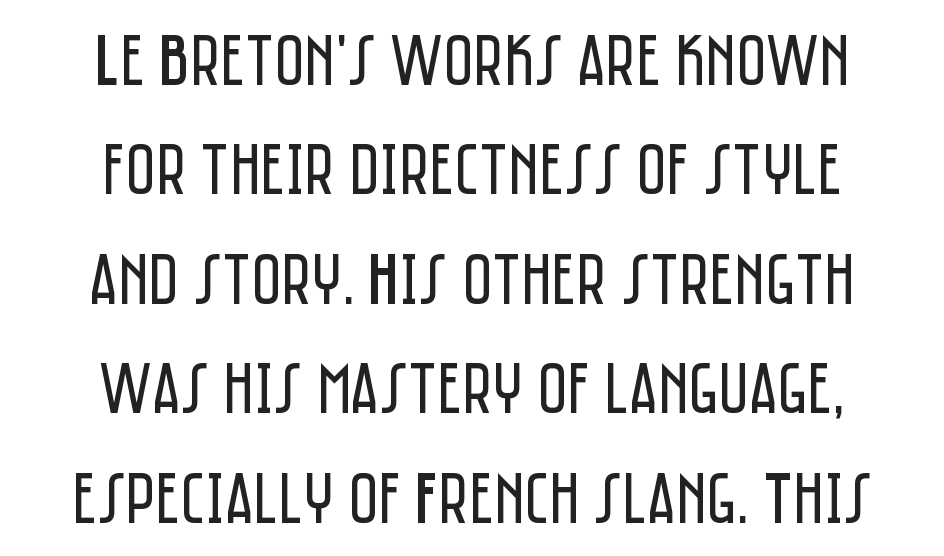
Proportional: the letters do not fall into vertical columns. Vertically, the passage feels balanced, rows spaced as you'd expect. Are there feet on the stems? There aren't — it's a sans. The letterforms sit at book weight or below. Ascenders rise straight up at ninety degrees. Glyph-to-glyph distance matches everyday printed text.
